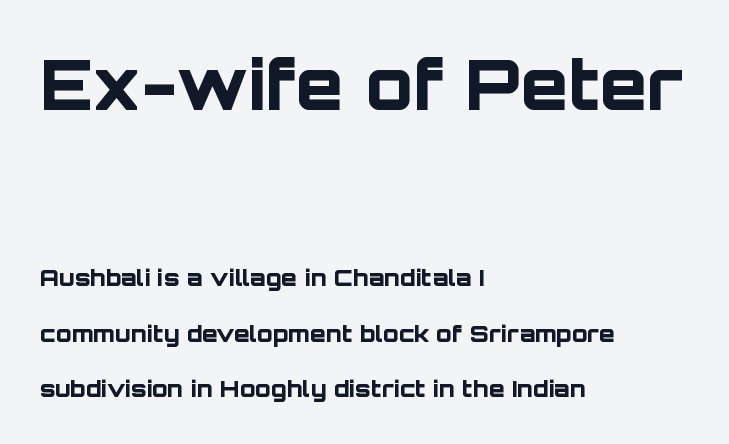
It's the straight-up-and-down kind of type. Quick note: interline space is abundant. Large over small — that's the arrangement of the two blocks here. The strip under each line holds only bare page. Do the characters align in a grid? No, the font is proportional.
